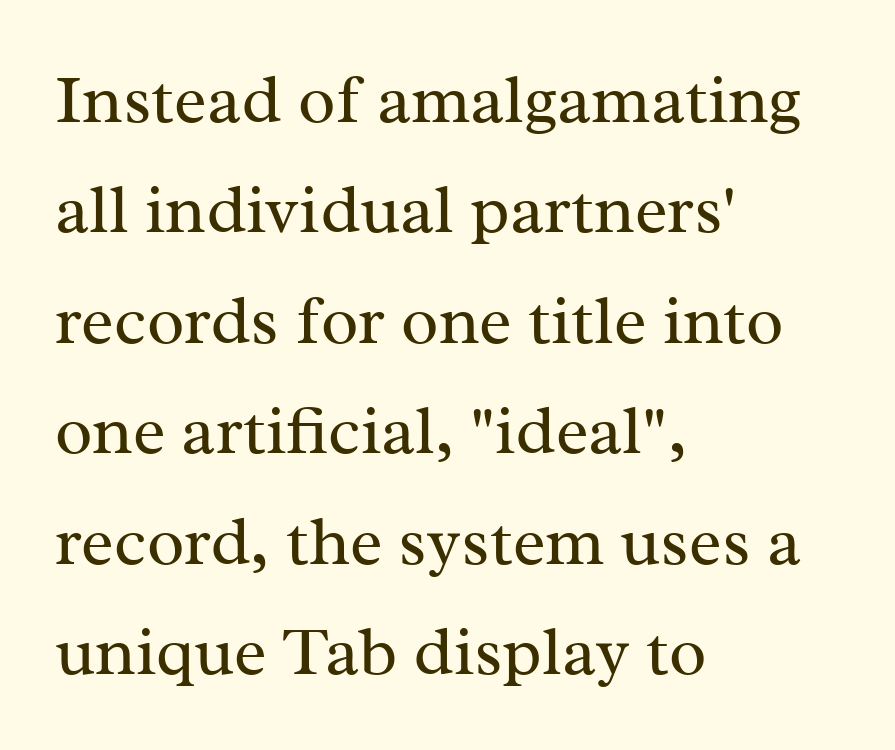
The image shows 69 px regular-weight serif type, upright; set left-aligned, normal line spacing (1.6x), normal letter spacing, not underlined; medium stroke contrast and a medium x-height.
